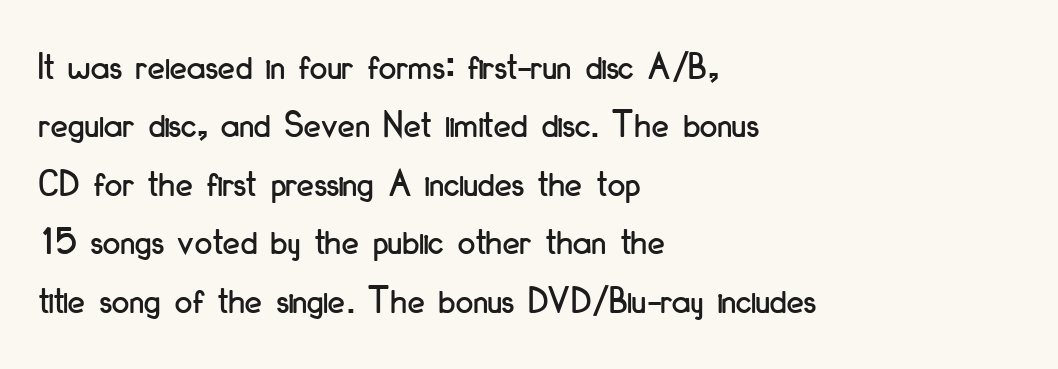
{"serif": "no", "italic": "no", "width": "condensed", "stroke_contrast": "low", "x_height": "small", "monospaced": "no", "underline": "no", "align": "left", "line_spacing": "normal", "line_spacing_ratio": 1.5, "letter_spacing": "normal", "letter_spacing_em": 0.0, "glyph_px": 39}
